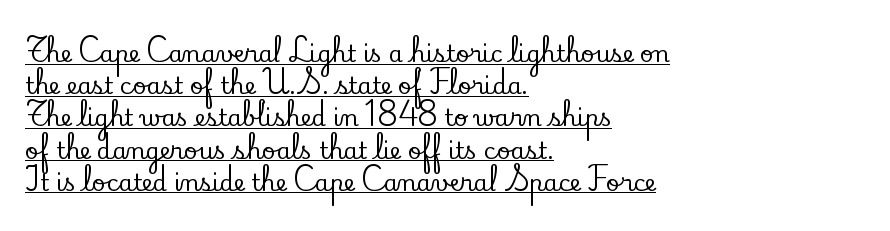
{"italic": "no", "underline": "yes", "align": "left", "line_spacing": "normal", "line_spacing_ratio": 1.4, "letter_spacing": "normal", "letter_spacing_em": 0.0, "glyph_px": 23}
